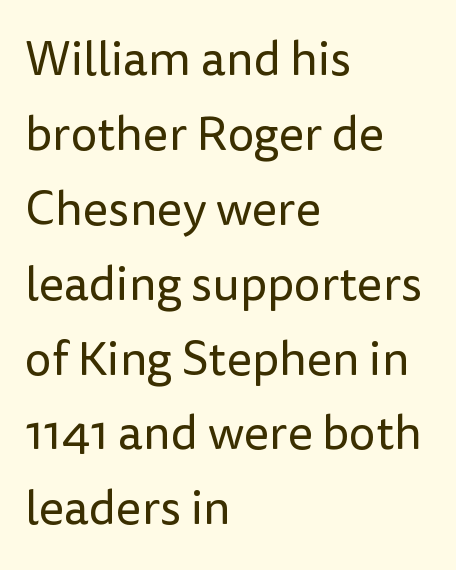
The image shows 48 px regular-weight sans-serif type, upright; set left-aligned, normal line spacing (1.56x), normal letter spacing, not underlined; low stroke contrast and a medium x-height.
